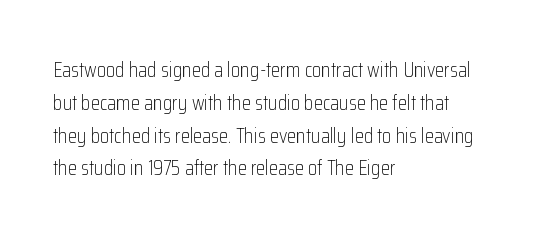
The image shows 21 px text type, upright; set left-aligned, normal line spacing (1.56x), normal letter spacing, not underlined.
